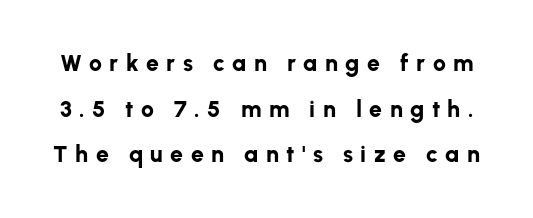
{"italic": "no", "bold": "yes", "underline": "no", "line_spacing": "loose", "line_spacing_ratio": 1.98, "letter_spacing": "wide", "letter_spacing_em": 0.32, "glyph_px": 23}
